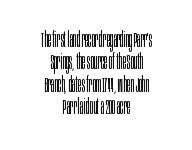
Q: Is the text bold? A: No.
Q: Is the text italic (slanted)? A: No, it is upright.
Q: Is the text underlined? A: No.
Q: How is the paragraph aligned? A: Centered.
Q: Is the spacing between letters normal or unusually wide? A: Normal.
Q: Is the spacing between lines tight, normal or loose? A: Tight.
